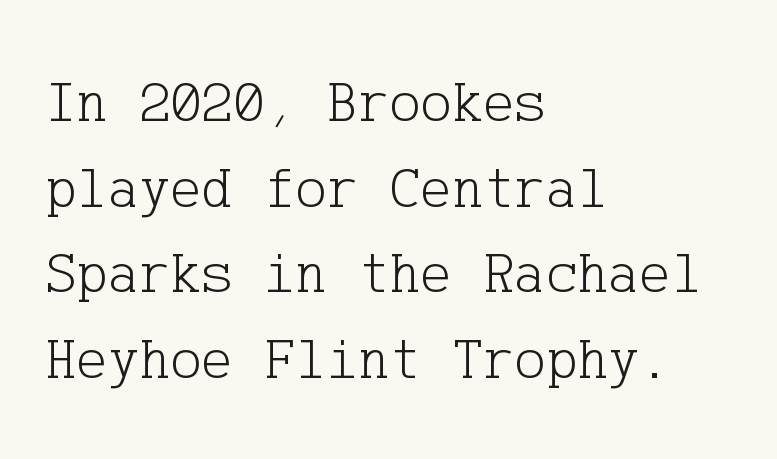
The image shows 59 px light serif type, upright; set left-aligned, normal line spacing (1.45x), normal letter spacing, not underlined; low stroke contrast and a medium x-height.
